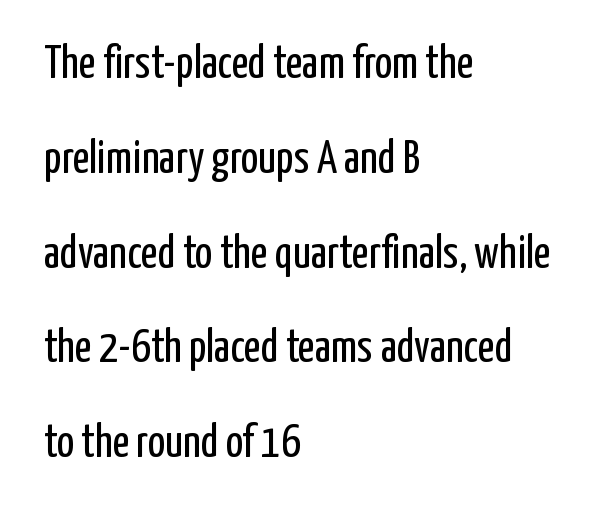
Q: Is the text bold? A: No.
Q: Is the text italic (slanted)? A: No, it is upright.
Q: Is the typeface a serif or a sans-serif typeface? A: Sans-serif.
Q: Is the text underlined? A: No.
Q: How is the paragraph aligned? A: Left-aligned.
Q: Is the spacing between letters normal or unusually wide? A: Normal.
Q: Is the spacing between lines tight, normal or loose? A: Loose.
Q: Width (condensed, normal, or wide)? A: Condensed.
Q: Stroke contrast? A: Low.
Q: x-height? A: Medium.
Q: Monospaced? A: No.
